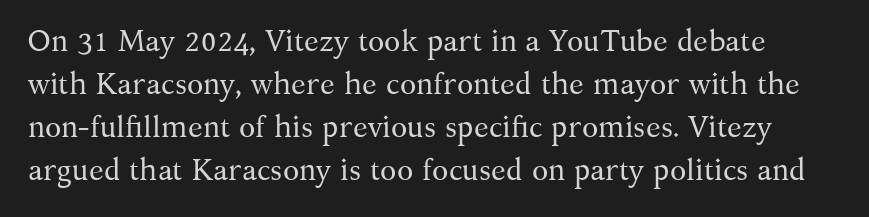
Is the type heavy? It reads as light-to-regular instead. The letters advance in unequal steps, a hallmark of proportional type. Horizontal bands of white between lines are of average thickness. Small tapered or slab feet sit at the stroke ends, so this counts as serif. Descender tails drop into unmarked territory.
